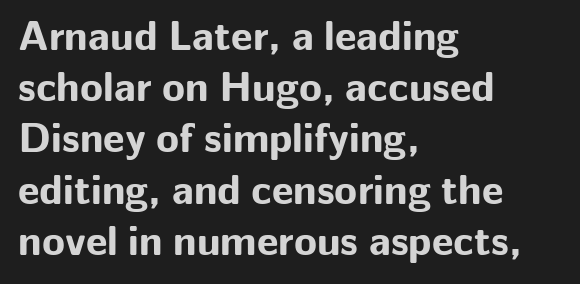
{"serif": "no", "italic": "no", "bold": "yes", "weight": "bold", "width": "normal", "stroke_contrast": "low", "x_height": "medium", "monospaced": "no", "underline": "no", "align": "left", "line_spacing_ratio": 1.22, "letter_spacing": "normal", "letter_spacing_em": 0.0, "glyph_px": 42}
